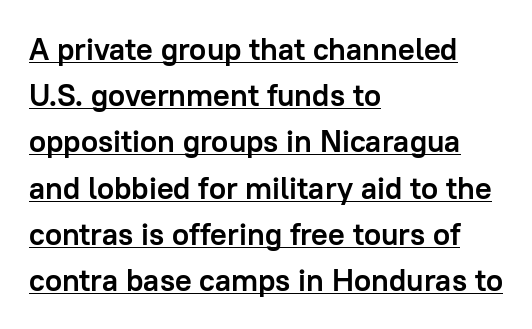
Q: Is the text bold? A: Yes.
Q: Is the text italic (slanted)? A: No, it is upright.
Q: Is the typeface a serif or a sans-serif typeface? A: Sans-serif.
Q: Is the text underlined? A: Yes.
Q: How is the paragraph aligned? A: Left-aligned.
Q: Is the spacing between letters normal or unusually wide? A: Normal.
Q: Is the spacing between lines tight, normal or loose? A: Normal.
Q: Width (condensed, normal, or wide)? A: Normal.
Q: Stroke contrast? A: Low.
Q: x-height? A: Medium.
Q: Monospaced? A: No.
